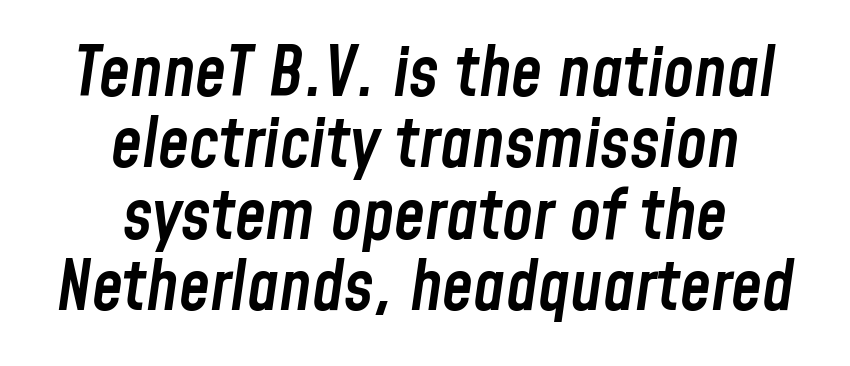
The image shows 70 px semibold, condensed type, italic (leaning right); set centered, tight line spacing (1.02x), normal letter spacing, not underlined; low stroke contrast and a medium x-height.
